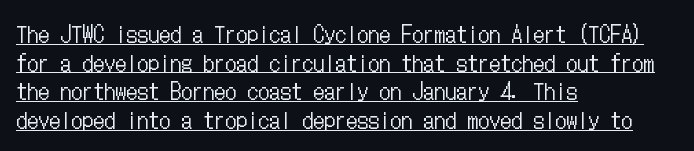
{"italic": "no", "bold": "no", "underline": "yes", "align": "left", "line_spacing": "normal", "line_spacing_ratio": 1.3, "letter_spacing": "normal", "letter_spacing_em": 0.0, "glyph_px": 22}
